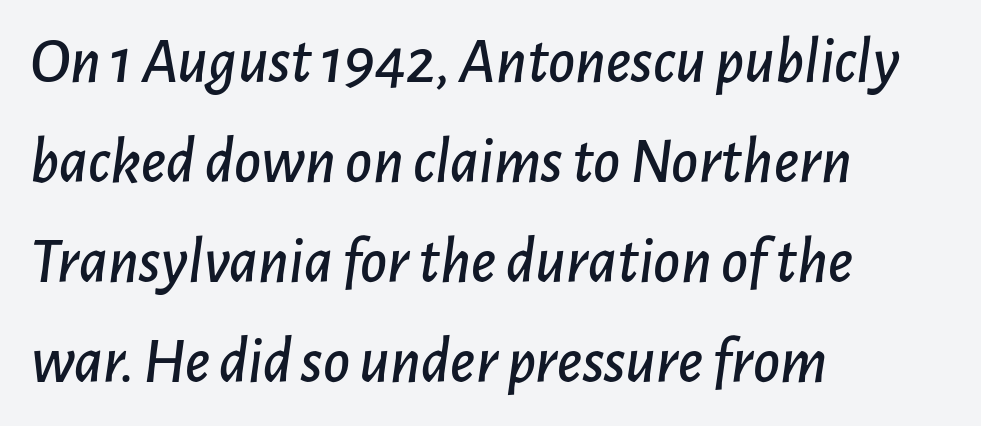
Each row of text sits above clean, open space. In terms of leading, this rendering sits right in the middle. The rendering applies a slant to the glyphs. Caption: multi-line text, flush left, ragged right.
